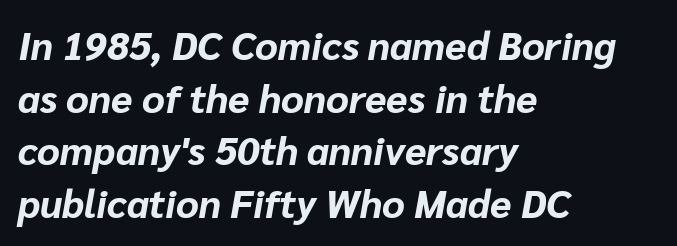
The image shows 39 px bold type, italic (leaning right); set left-aligned, normal line spacing (1.35x), normal letter spacing, not underlined; low stroke contrast and a medium x-height.
